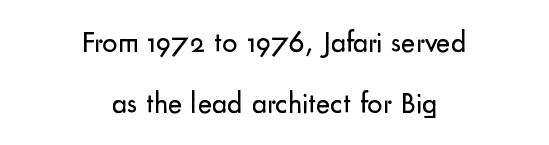
The image shows 30 px regular-weight sans-serif type, upright; set centered, loose line spacing (2.04x), normal letter spacing, not underlined; low stroke contrast and a small x-height.
